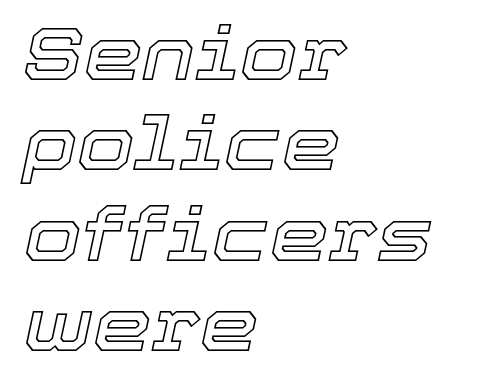
Just letters on the line, the space beneath them empty. Does the copy run flush right? No — it runs flush left. Caption: standard tracking, unaltered. Is this a fixed-width face? No — the glyphs have proportional, varying widths. The text carries the slant typical of an italic or oblique font.
